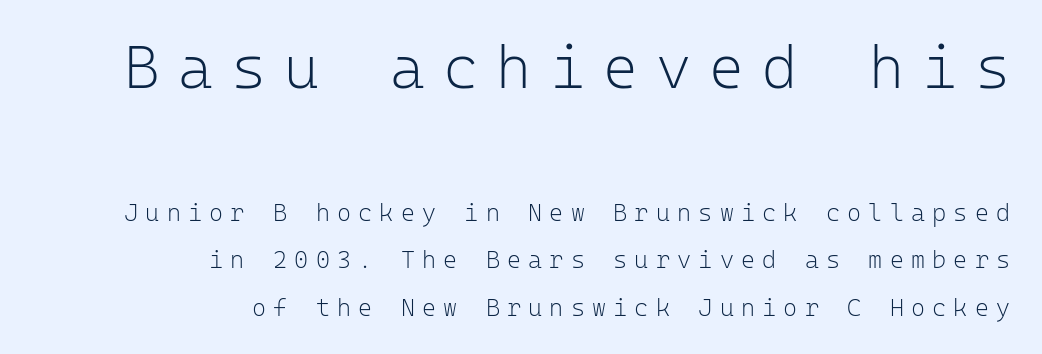
Q: Is the text bold? A: No.
Q: Is the text italic (slanted)? A: No, it is upright.
Q: Is the typeface a serif or a sans-serif typeface? A: Sans-serif.
Q: Is the text underlined? A: No.
Q: How is the paragraph aligned? A: Right-aligned.
Q: Is the spacing between letters normal or unusually wide? A: Unusually wide.
Q: Is the spacing between lines tight, normal or loose? A: Loose.
Q: Which block of text is set in a larger size, the first (top) or the second (bottom)? A: The first (top) one.
Q: Width (condensed, normal, or wide)? A: Normal.
Q: Stroke contrast? A: Low.
Q: x-height? A: Medium.
Q: Monospaced? A: Yes.
